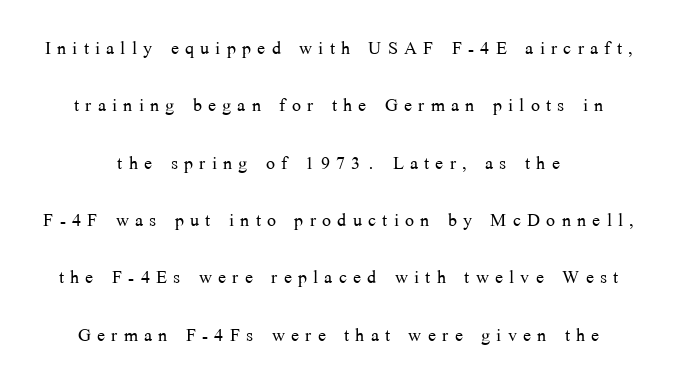
The axis of the letterforms is exactly vertical. Decoration check: the copy has no underline. Weight: regular or lighter. The typesetter chose a symmetrical, centered arrangement here.
